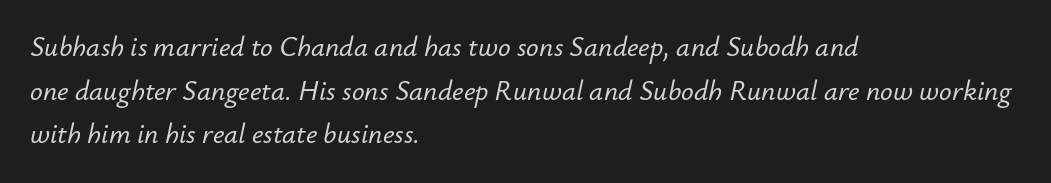
{"italic": "yes", "lean": "right", "slant_degrees": 12, "width": "normal", "stroke_contrast": "low", "x_height": "small", "monospaced": "no", "underline": "no", "align": "left", "line_spacing": "normal", "line_spacing_ratio": 1.56, "letter_spacing": "normal", "letter_spacing_em": 0.0, "glyph_px": 28}
